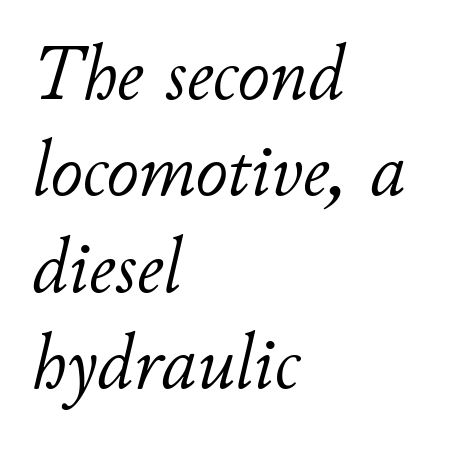
{"italic": "yes", "lean": "right", "slant_degrees": 11, "bold": "no", "weight": "light", "width": "normal", "stroke_contrast": "low", "x_height": "small", "monospaced": "no", "underline": "no", "align": "left", "line_spacing_ratio": 1.22, "letter_spacing": "normal", "letter_spacing_em": 0.0, "glyph_px": 79}
